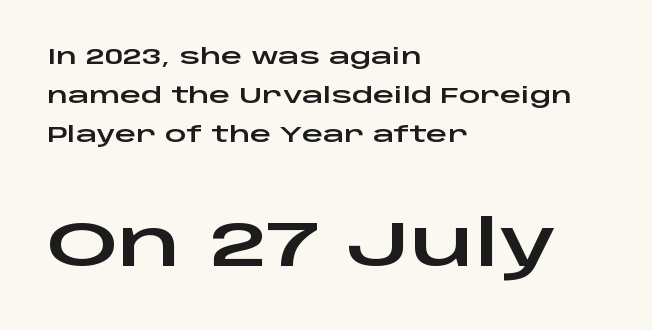
{"serif": "no", "italic": "no", "width": "wide", "stroke_contrast": "low", "x_height": "large", "monospaced": "no", "underline": "no", "align": "left", "line_spacing_ratio": 1.86, "letter_spacing": "normal", "letter_spacing_em": 0.0, "larger_block": "second", "size_ratio": 3.05, "glyph_px": 64}
